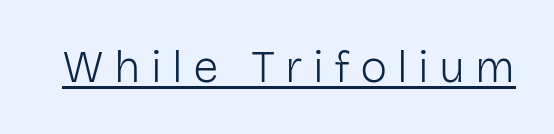
Q: Is the text bold? A: No.
Q: Is the text italic (slanted)? A: No, it is upright.
Q: Is the typeface a serif or a sans-serif typeface? A: Sans-serif.
Q: Is the text underlined? A: Yes.
Q: Is the spacing between letters normal or unusually wide? A: Unusually wide.
Q: Width (condensed, normal, or wide)? A: Normal.
Q: Stroke contrast? A: Low.
Q: x-height? A: Medium.
Q: Monospaced? A: No.
